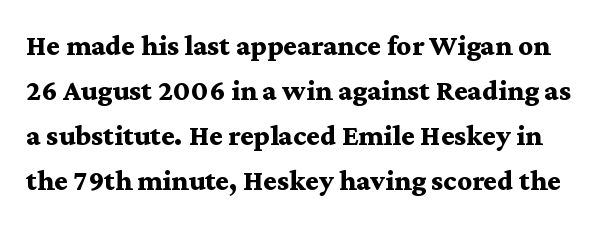
The image shows 29 px bold, wide serif type, upright; set normal line spacing (1.55x), normal letter spacing, not underlined; medium stroke contrast and a medium x-height.
